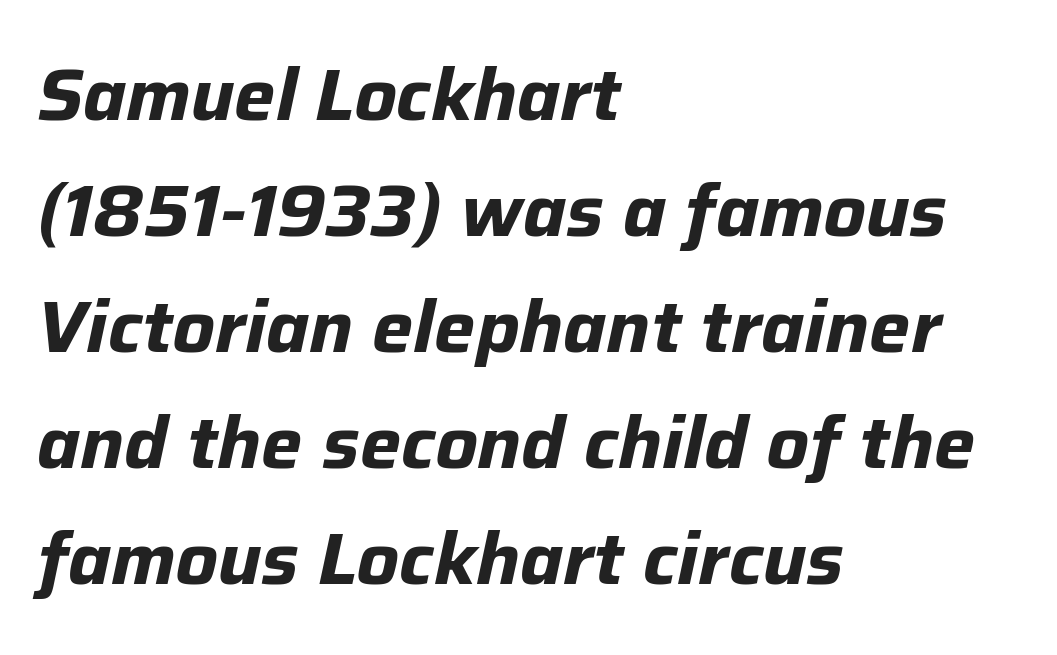
The image shows 73 px bold type, italic (leaning right); set left-aligned, normal line spacing (1.59x), normal letter spacing, not underlined; low stroke contrast and a medium x-height.
